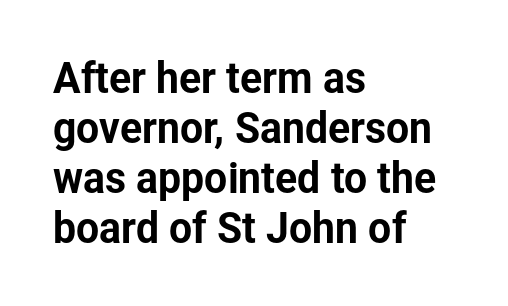
The image shows 41 px sans-serif type, upright; set left-aligned, line spacing 1.22x, normal letter spacing, not underlined; low stroke contrast and a medium x-height.
